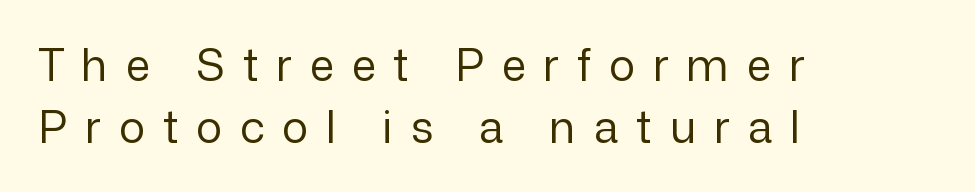
Layout note: lines flush left. Descenders are the only things crossing below the line. Inter-character spacing is expanded well beyond the font's built-in metrics. Each letter keeps its own natural width here, so spacing adapts to shape.
